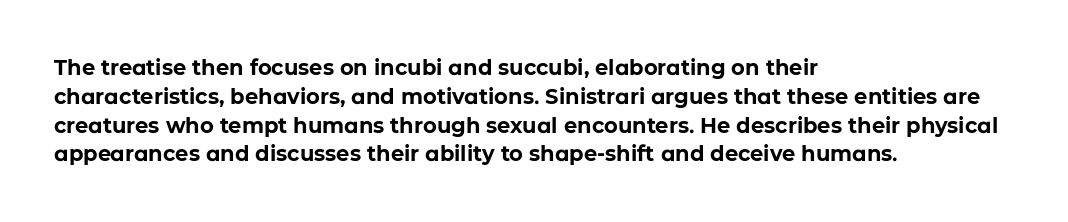
Q: Is the text bold? A: Yes.
Q: Is the text italic (slanted)? A: No, it is upright.
Q: Is the text underlined? A: No.
Q: How is the paragraph aligned? A: Left-aligned.
Q: Is the spacing between letters normal or unusually wide? A: Normal.
Q: Is the spacing between lines tight, normal or loose? A: Normal.
